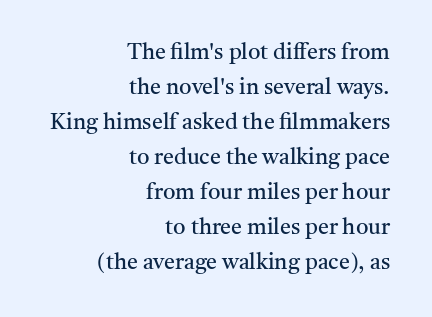
Ascenders rise straight up at ninety degrees. The space between consecutive lines is moderate. Letter spacing: default. Is the stroke heavy? The answer is a plain regular-or-lighter.
